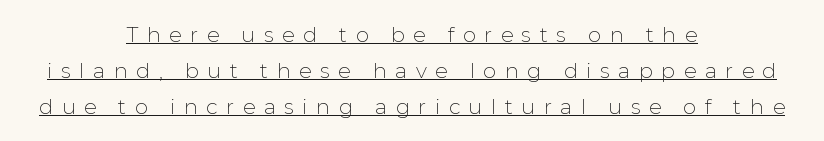
The image shows 21 px text type, upright; set centered, line spacing 1.71x, unusually wide letter spacing (+0.4 em), underlined.
